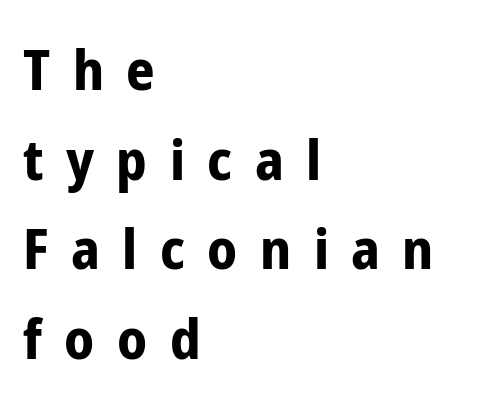
The image shows 56 px bold, condensed sans-serif type, upright; set left-aligned, normal line spacing (1.6x), unusually wide letter spacing (+0.4 em), not underlined; low stroke contrast and a medium x-height.
